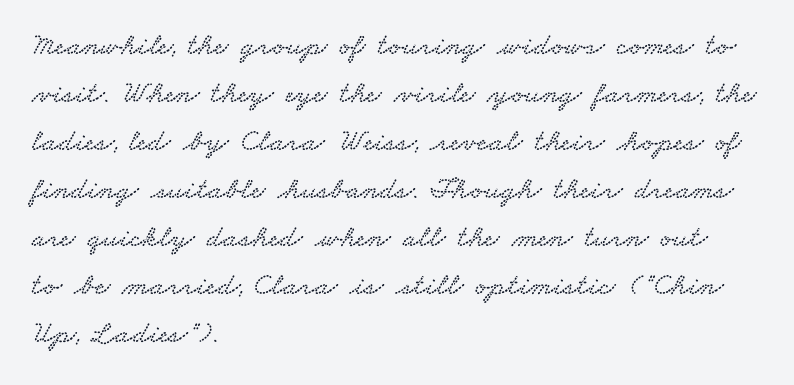
The image shows 31 px wide serif type; set left-aligned, normal line spacing (1.55x), normal letter spacing, not underlined; low stroke contrast and a small x-height.
